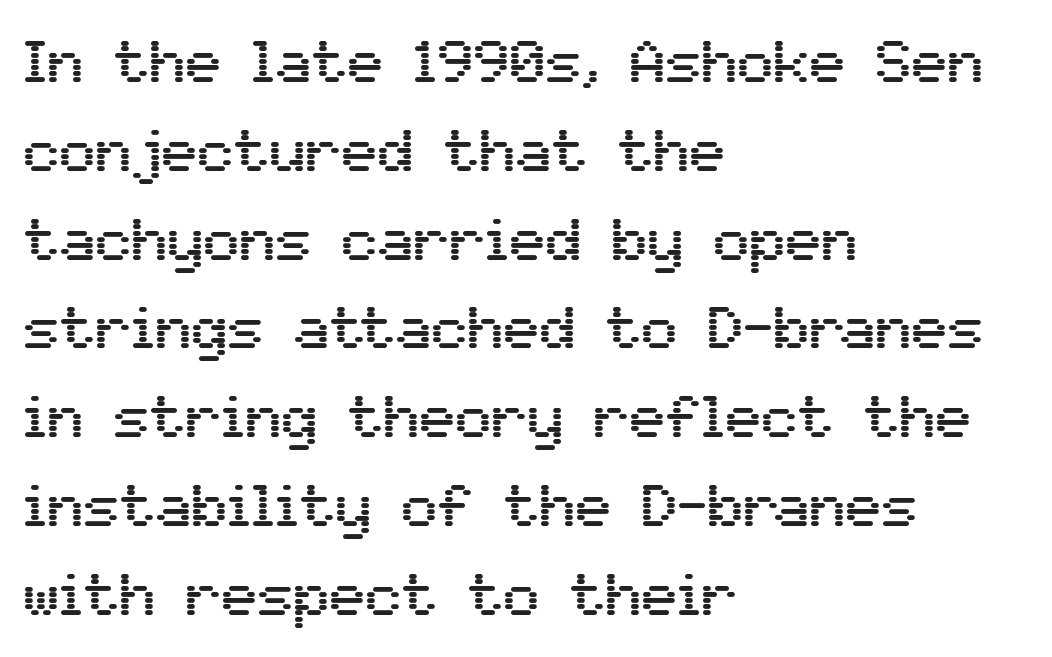
The image shows 60 px sans-serif type, upright; set left-aligned, normal line spacing (1.48x), normal letter spacing, not underlined; medium stroke contrast and a medium x-height.
